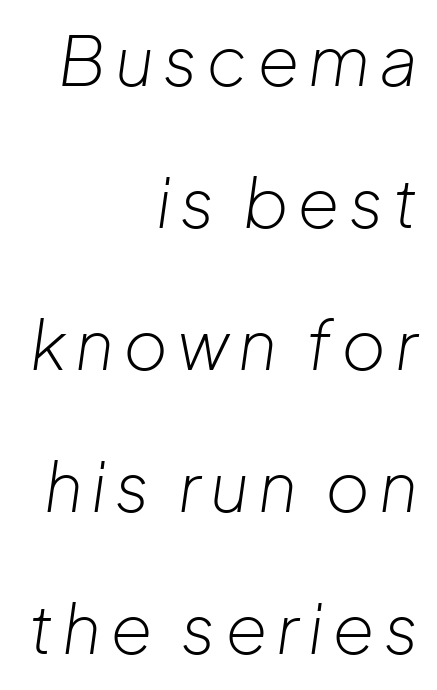
{"italic": "yes", "lean": "right", "slant_degrees": 8, "bold": "no", "weight": "light", "width": "normal", "stroke_contrast": "low", "x_height": "medium", "monospaced": "no", "underline": "no", "align": "right", "line_spacing": "loose", "line_spacing_ratio": 2.09, "glyph_px": 68}
